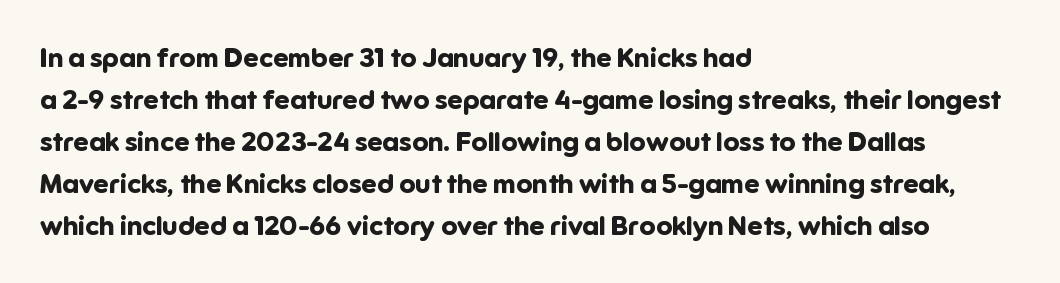
Q: Is the text bold? A: Yes.
Q: Is the text italic (slanted)? A: No, it is upright.
Q: Is the text underlined? A: No.
Q: How is the paragraph aligned? A: Left-aligned.
Q: Is the spacing between letters normal or unusually wide? A: Normal.
Q: Is the spacing between lines tight, normal or loose? A: Normal.
